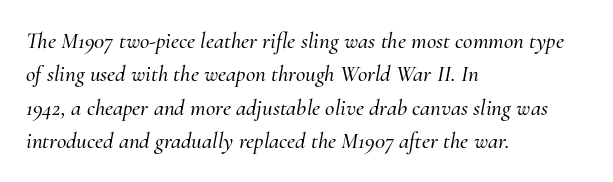
{"italic": "yes", "lean": "right", "slant_degrees": 10, "underline": "no", "align": "left", "line_spacing": "normal", "line_spacing_ratio": 1.45, "letter_spacing": "normal", "letter_spacing_em": 0.0, "glyph_px": 23}
